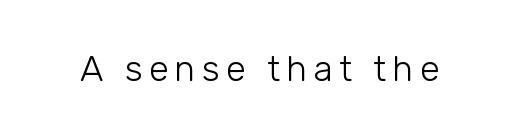
This is roman type, the default non-slanted kind. The passage shown is typeset with a sans-serif family. Nothing heavy about these letters — not bold at all. The passage shown is typed in a proportional face where columns would drift.
